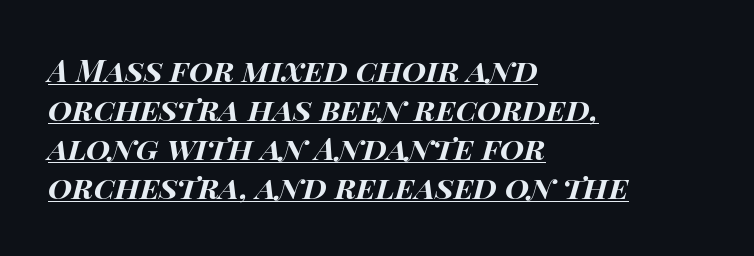
This sample uses an oblique cut, with every glyph tilted off the vertical. Alignment: flush left. Weight check: bold — yes, fully. The face used here is rendered with its standard letterfit. Line spacing here is normal. Do the characters align in a grid? No, the font is proportional.
